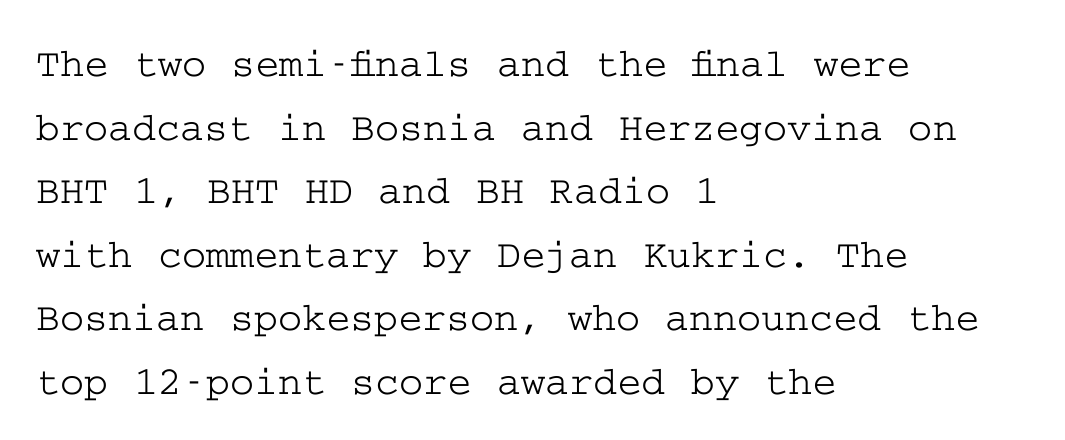
There is no visible air inserted between adjacent glyphs. The rag falls on the right side of this text block. The area under the type is left untouched. The lines sit at an ordinary, default distance from one another. In terms of posture, this sample is upright. Typographically, this falls in the serif category.
